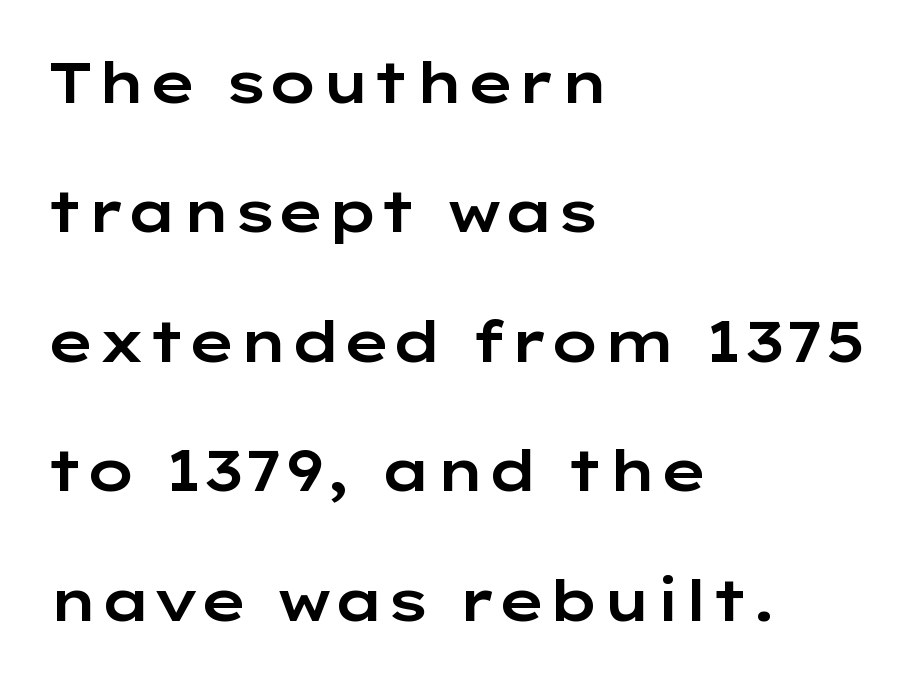
Q: Is the text italic (slanted)? A: No, it is upright.
Q: Is the typeface a serif or a sans-serif typeface? A: Sans-serif.
Q: Is the text underlined? A: No.
Q: How is the paragraph aligned? A: Left-aligned.
Q: Is the spacing between letters normal or unusually wide? A: Normal.
Q: Is the spacing between lines tight, normal or loose? A: Loose.
Q: Width (condensed, normal, or wide)? A: Wide.
Q: Stroke contrast? A: Low.
Q: x-height? A: Medium.
Q: Monospaced? A: No.
